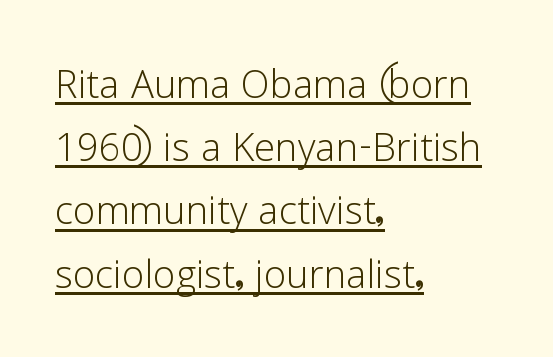
{"serif": "no", "italic": "no", "bold": "no", "weight": "light", "width": "normal", "stroke_contrast": "low", "x_height": "medium", "monospaced": "no", "underline": "yes", "align": "left", "line_spacing_ratio": 1.24, "letter_spacing": "normal", "letter_spacing_em": 0.0, "glyph_px": 51}
